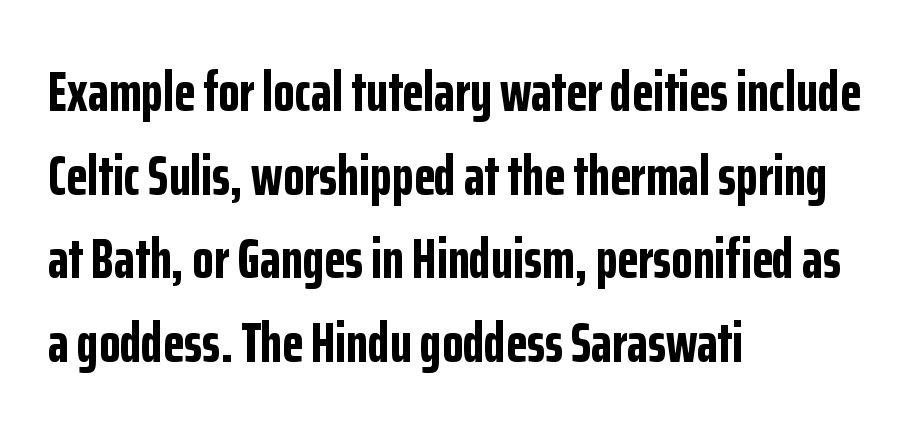
{"serif": "no", "italic": "no", "bold": "yes", "weight": "bold", "width": "condensed", "stroke_contrast": "low", "x_height": "medium", "monospaced": "no", "underline": "no", "align": "left", "line_spacing": "normal", "line_spacing_ratio": 1.52, "letter_spacing": "normal", "letter_spacing_em": 0.0, "glyph_px": 55}
